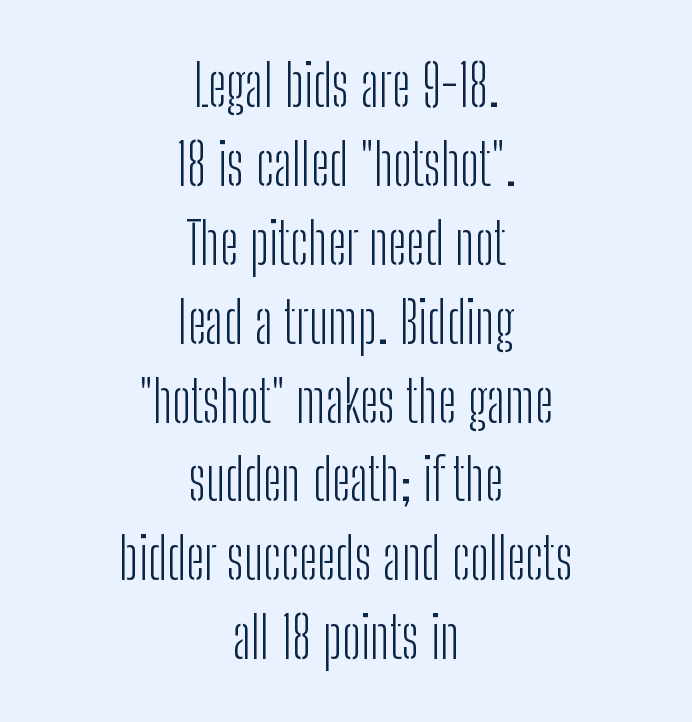
Q: Is the text bold? A: No.
Q: Is the text italic (slanted)? A: No, it is upright.
Q: Is the typeface a serif or a sans-serif typeface? A: Sans-serif.
Q: Is the text underlined? A: No.
Q: How is the paragraph aligned? A: Centered.
Q: Is the spacing between letters normal or unusually wide? A: Normal.
Q: Is the spacing between lines tight, normal or loose? A: Normal.
Q: Width (condensed, normal, or wide)? A: Condensed.
Q: Stroke contrast? A: Low.
Q: x-height? A: Medium.
Q: Monospaced? A: No.
